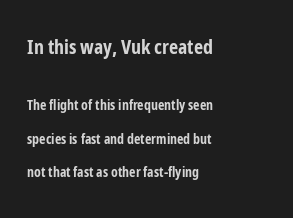
The image shows 20 px bold type, upright; set left-aligned, loose line spacing (2.4x), normal letter spacing, not underlined; the first (top) block is 1.43x larger.
